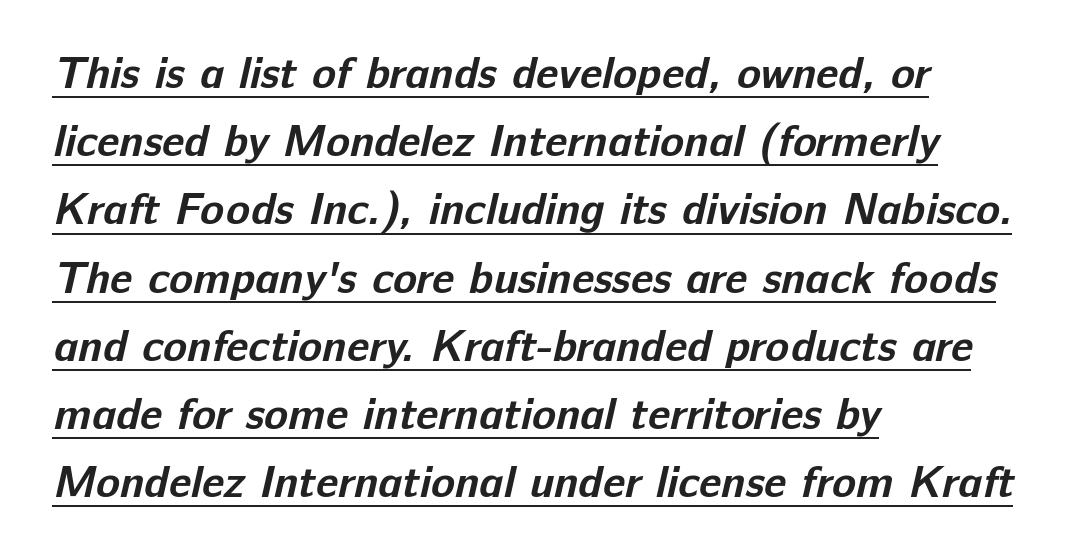
The image shows 44 px bold sans-serif type; set left-aligned, normal line spacing (1.55x), normal letter spacing, underlined; low stroke contrast and a medium x-height.
